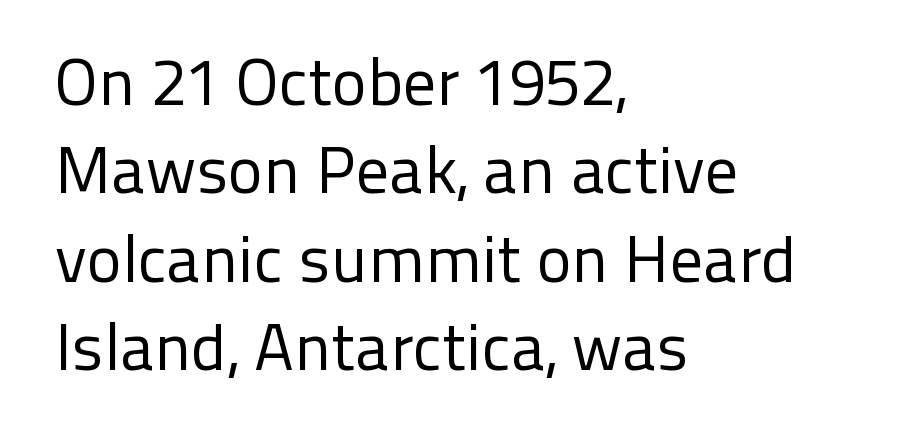
The paragraph shown leans on its left margin. Anything drawn beneath the words? Only blank space. Do the letters lean? They stand straight. Bold? No — there's no thickening of the strokes. Leading: standard.
